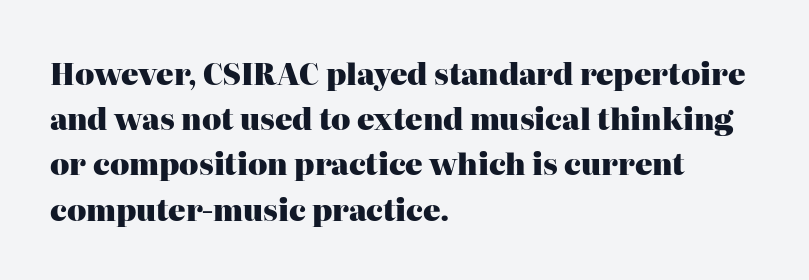
Q: Is the text bold? A: Yes.
Q: Is the text italic (slanted)? A: No, it is upright.
Q: Is the typeface a serif or a sans-serif typeface? A: Serif.
Q: Is the text underlined? A: No.
Q: How is the paragraph aligned? A: Left-aligned.
Q: Is the spacing between letters normal or unusually wide? A: Normal.
Q: Is the spacing between lines tight, normal or loose? A: Normal.
Q: Width (condensed, normal, or wide)? A: Normal.
Q: Stroke contrast? A: High.
Q: x-height? A: Medium.
Q: Monospaced? A: No.
